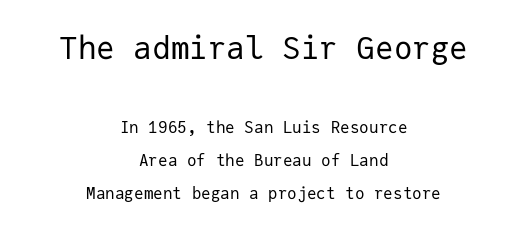
This rendering features lettering with no underline. This sample uses a sans-serif face. Letters have the restrained weight of plain body copy at most. Here the glyphs are tracked normally, forming tight word shapes. Vertical spacing — loose. Larger block? The one above; the one below is distinctly smaller.
